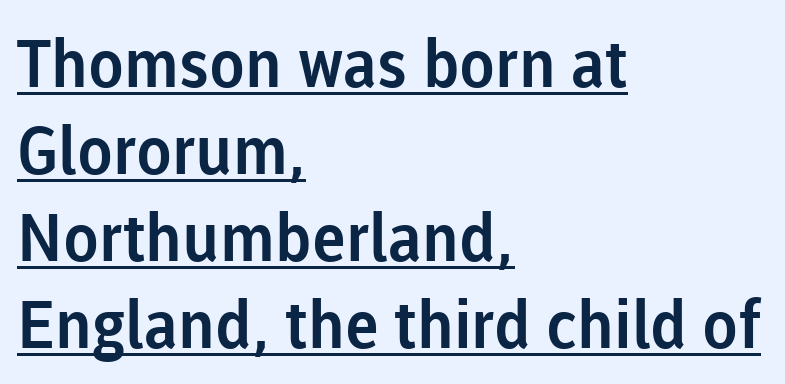
The image shows 66 px sans-serif type, upright; set left-aligned, normal line spacing (1.32x), normal letter spacing, underlined; low stroke contrast and a medium x-height.
